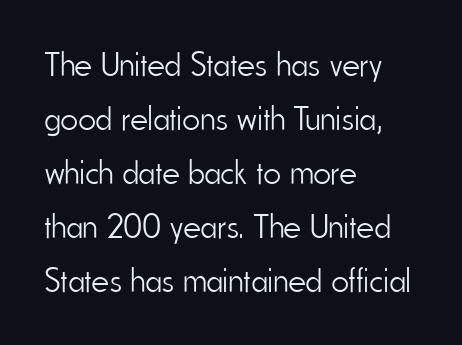
{"serif": "no", "italic": "no", "bold": "no", "weight": "light", "width": "condensed", "stroke_contrast": "low", "x_height": "small", "monospaced": "no", "underline": "no", "align": "left", "line_spacing": "normal", "line_spacing_ratio": 1.59, "letter_spacing": "normal", "letter_spacing_em": 0.0, "glyph_px": 34}
